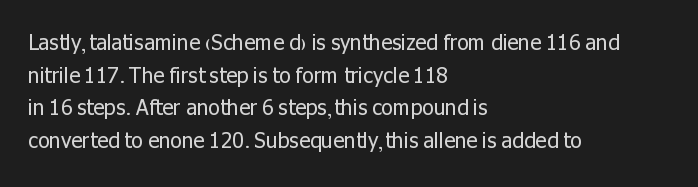
The image shows 21 px text type, upright; set left-aligned, normal line spacing (1.55x), normal letter spacing, not underlined.
